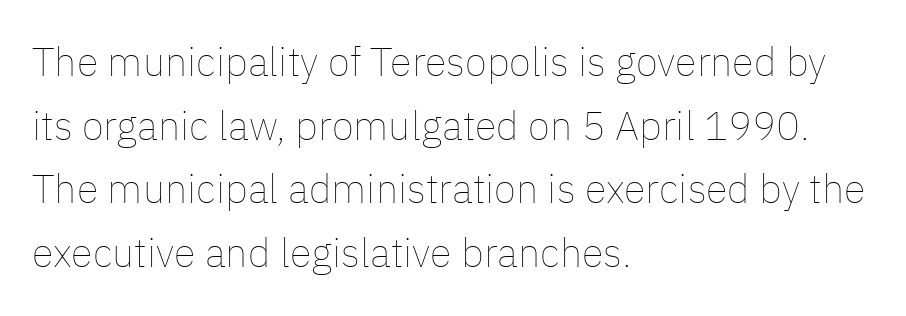
Q: Is the text bold? A: No.
Q: Is the text italic (slanted)? A: No, it is upright.
Q: Is the text underlined? A: No.
Q: How is the paragraph aligned? A: Left-aligned.
Q: Is the spacing between letters normal or unusually wide? A: Normal.
Q: Is the spacing between lines tight, normal or loose? A: Normal.
Q: Width (condensed, normal, or wide)? A: Normal.
Q: Stroke contrast? A: Low.
Q: x-height? A: Medium.
Q: Monospaced? A: No.
